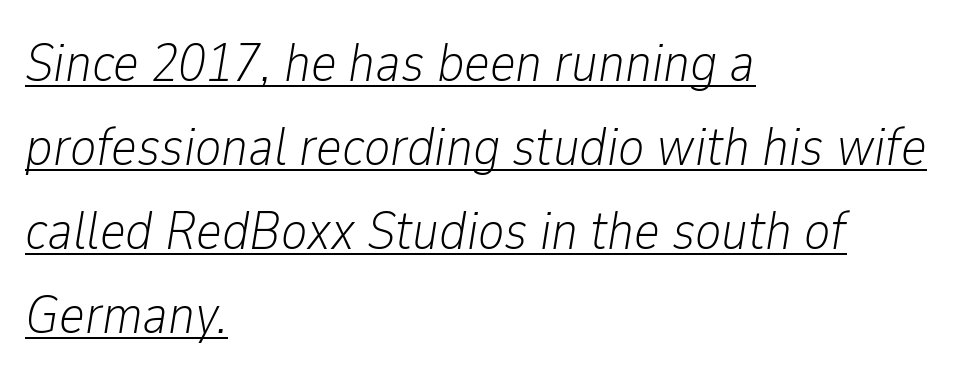
The image shows 55 px light, condensed type, italic (leaning right); set left-aligned, normal line spacing (1.53x), normal letter spacing, underlined; low stroke contrast and a medium x-height.
